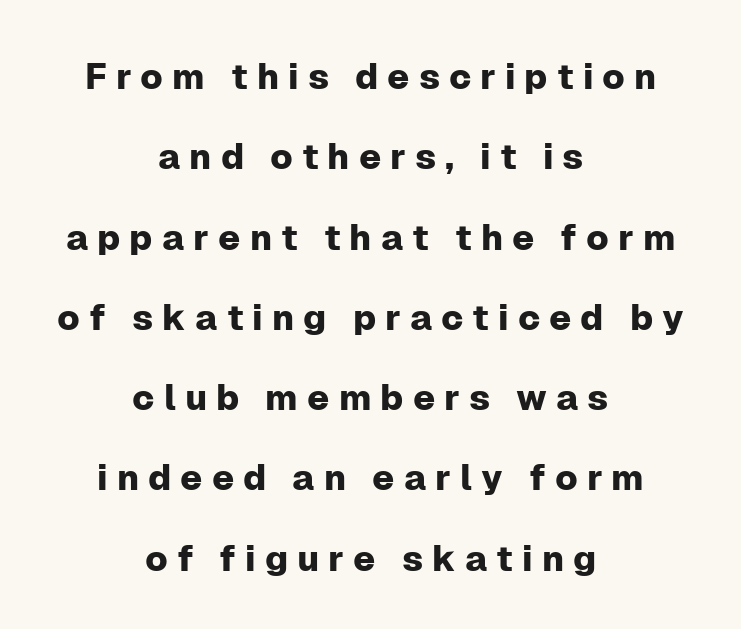
A bare baseline throughout the passage. The line texture is sparse and dotted thanks to wide tracking. Honestly, the rows look like they've been pulled way apart. A typesetter would call this proportional, since set widths differ per character. Serif or sans? Sans — the stroke terminals are bare.
